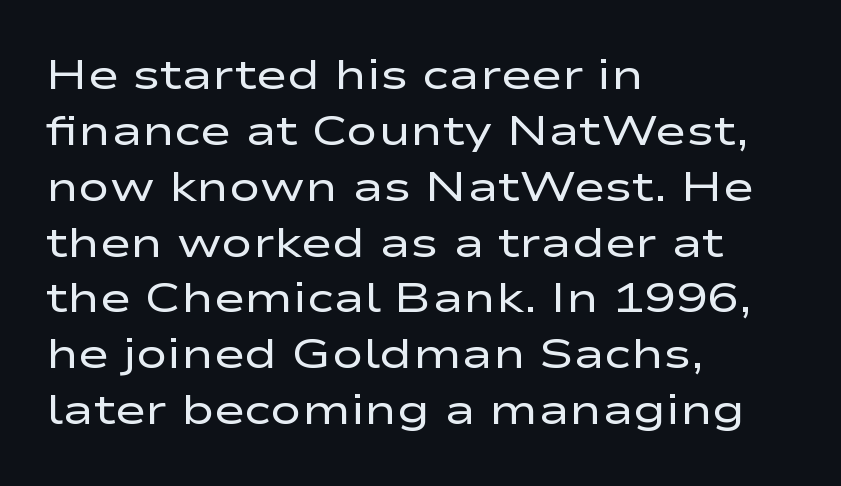
Spacing verdict: proportional, widths tailored to each character. The letters stand straight up with perfectly vertical stems. Each new line begins a customary step beneath the previous one. There is no visible air inserted between adjacent glyphs. Weight: in the light-to-regular range.
